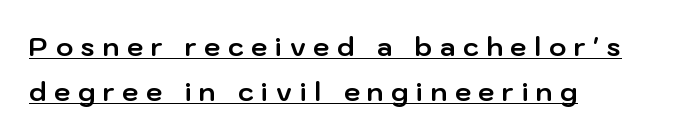
Q: Is the text bold? A: Yes.
Q: Is the text italic (slanted)? A: No, it is upright.
Q: Is the text underlined? A: Yes.
Q: How is the paragraph aligned? A: Left-aligned.
Q: Is the spacing between letters normal or unusually wide? A: Unusually wide.
